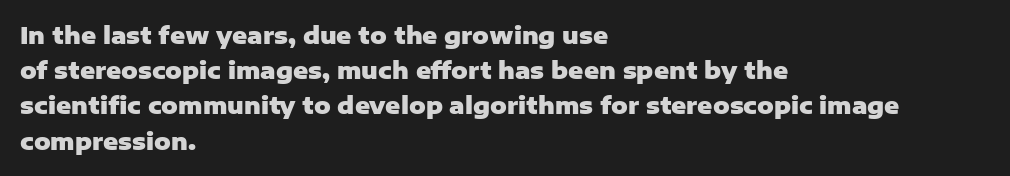
The image shows 23 px bold type, upright; set left-aligned, normal line spacing (1.53x), normal letter spacing, not underlined.
